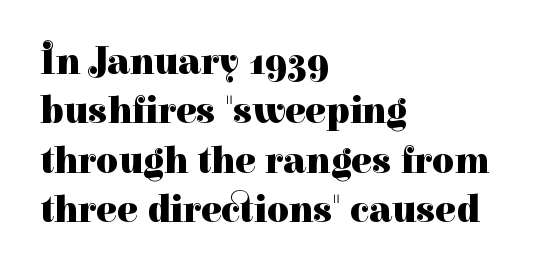
Q: Is the text bold? A: Yes.
Q: Is the text italic (slanted)? A: No, it is upright.
Q: Is the typeface a serif or a sans-serif typeface? A: Serif.
Q: Is the text underlined? A: No.
Q: How is the paragraph aligned? A: Left-aligned.
Q: Is the spacing between letters normal or unusually wide? A: Normal.
Q: Is the spacing between lines tight, normal or loose? A: Normal.
Q: Width (condensed, normal, or wide)? A: Normal.
Q: Stroke contrast? A: High.
Q: x-height? A: Medium.
Q: Monospaced? A: No.
